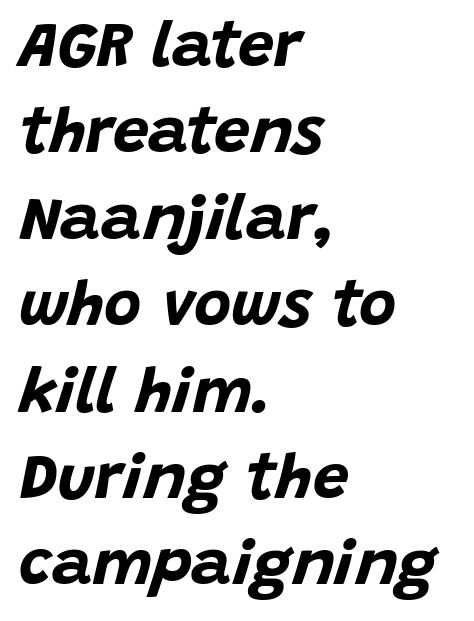
Q: Is the text bold? A: Yes.
Q: Is the text italic (slanted)? A: Yes, it leans right by about 15 degrees.
Q: Is the text underlined? A: No.
Q: How is the paragraph aligned? A: Left-aligned.
Q: Is the spacing between letters normal or unusually wide? A: Normal.
Q: Is the spacing between lines tight, normal or loose? A: Normal.
Q: Width (condensed, normal, or wide)? A: Normal.
Q: Stroke contrast? A: Low.
Q: x-height? A: Large.
Q: Monospaced? A: No.
